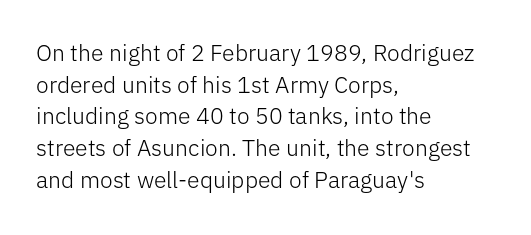
A roman cut, with each character standing at attention. Line spacing here is normal. The text block is weighted toward the left margin, trailing off unevenly rightward. Lines of text with bare space underneath. Nothing unusual about the tracking: characters are spaced as the font intends. A quiet, ordinary-to-light weight characterises the typeface.
